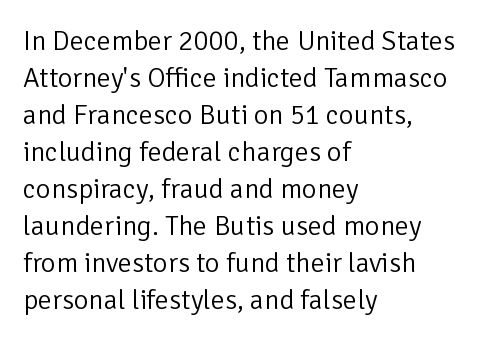
Q: Is the text bold? A: No.
Q: Is the text italic (slanted)? A: No, it is upright.
Q: Is the typeface a serif or a sans-serif typeface? A: Sans-serif.
Q: Is the text underlined? A: No.
Q: How is the paragraph aligned? A: Left-aligned.
Q: Is the spacing between letters normal or unusually wide? A: Normal.
Q: Is the spacing between lines tight, normal or loose? A: Normal.
Q: Width (condensed, normal, or wide)? A: Normal.
Q: Stroke contrast? A: Low.
Q: x-height? A: Medium.
Q: Monospaced? A: No.
